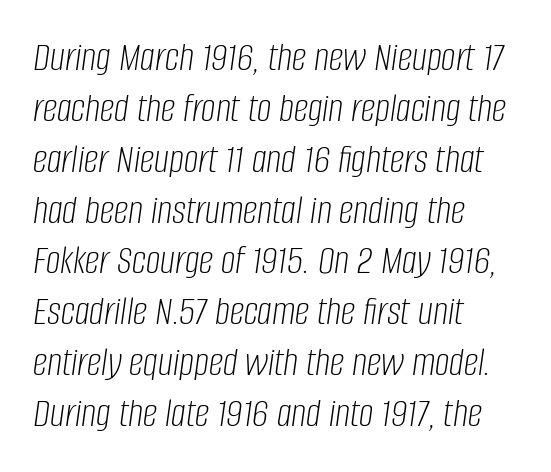
Caption: multi-line text, flush left, ragged right. Nobody drew a line under any word here. Quick note: italic. Character widths vary here, with narrow letters taking less room than wide ones. Look at the tracking — it's just the regular setting, nothing added. These glyphs show unthickened strokes, regular width or finer.
